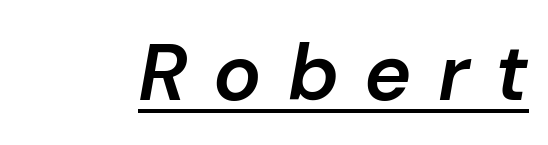
{"italic": "yes", "lean": "right", "slant_degrees": 10, "bold": "semi", "weight": "semibold", "width": "normal", "stroke_contrast": "low", "x_height": "medium", "monospaced": "no", "underline": "yes", "letter_spacing": "wide", "letter_spacing_em": 0.32, "glyph_px": 80}
